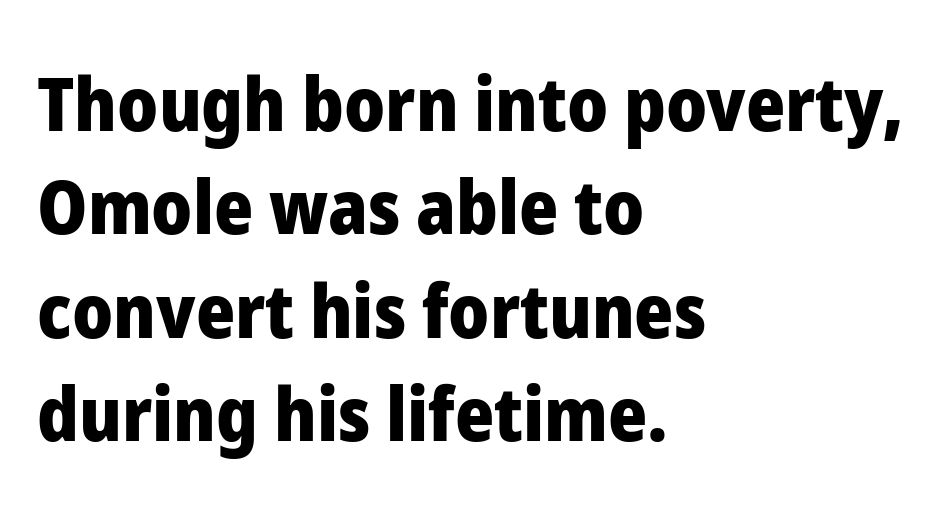
The image shows 75 px heavy sans-serif type, upright; set left-aligned, normal line spacing (1.38x), normal letter spacing, not underlined; low stroke contrast and a medium x-height.
